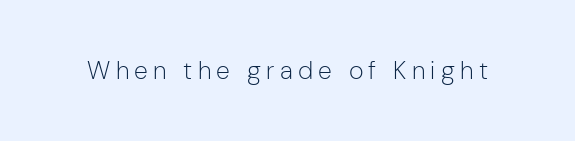
Any mark beneath the type? The region is blank. A light-to-regular cut is what we see here. Does extra space separate the letters? Yes, quite a lot of it. The lettering holds an erect, upright posture throughout.
